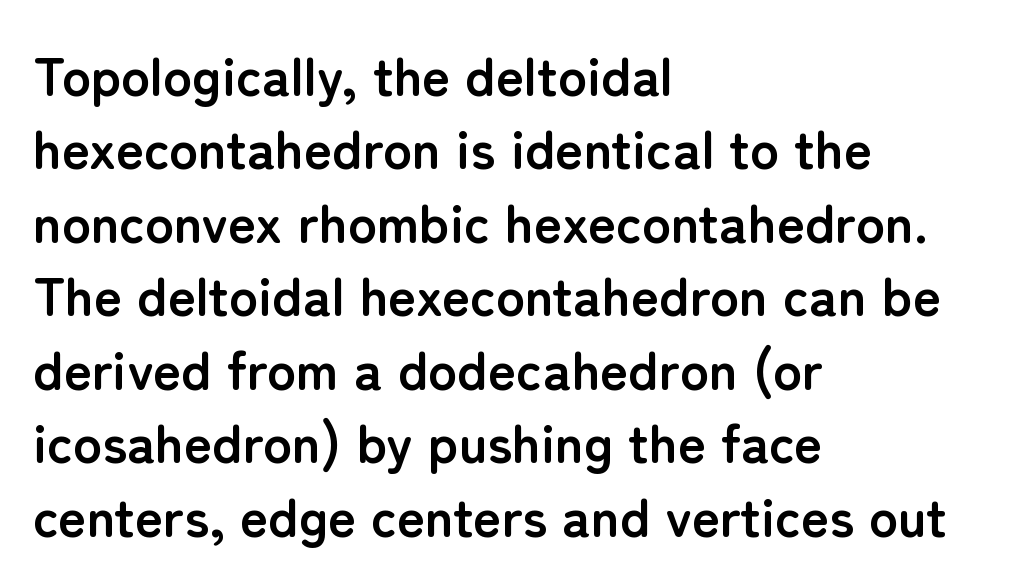
Examine the stroke ends and you'll find no serifs. Does extra space separate the letters? No, they use regular spacing. This sample has the flowing, uneven cadence of proportional lettering. One glance says typical: line gaps are just what's usual.
